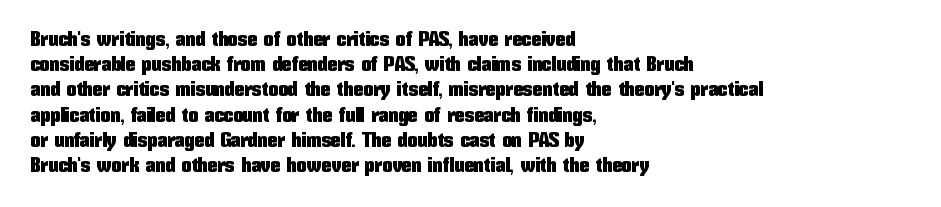
{"italic": "no", "underline": "no", "align": "left", "line_spacing": "normal", "line_spacing_ratio": 1.26, "letter_spacing": "normal", "letter_spacing_em": 0.0, "glyph_px": 20}
